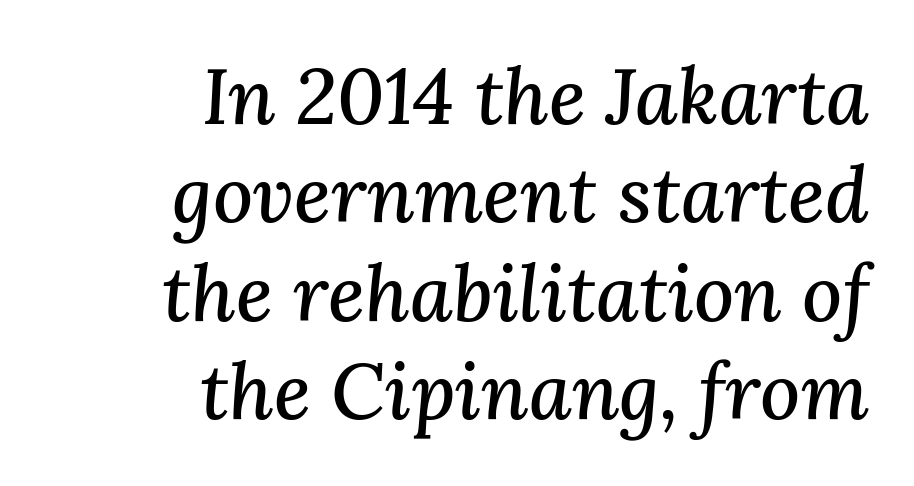
Q: Is the text italic (slanted)? A: Yes, it leans right by about 3 degrees.
Q: Is the typeface a serif or a sans-serif typeface? A: Serif.
Q: Is the text underlined? A: No.
Q: How is the paragraph aligned? A: Right-aligned.
Q: Is the spacing between letters normal or unusually wide? A: Normal.
Q: Is the spacing between lines tight, normal or loose? A: Normal.
Q: Width (condensed, normal, or wide)? A: Normal.
Q: Stroke contrast? A: Medium.
Q: x-height? A: Medium.
Q: Monospaced? A: No.
